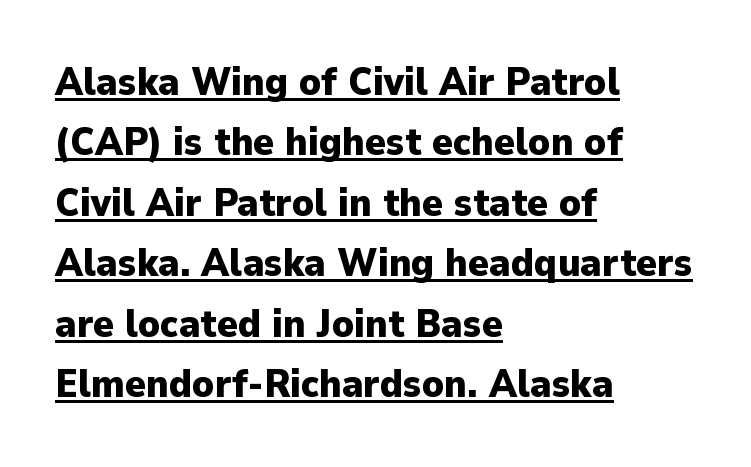
The image shows 39 px heavy sans-serif type, upright; set left-aligned, normal line spacing (1.55x), normal letter spacing, underlined; low stroke contrast and a medium x-height.
